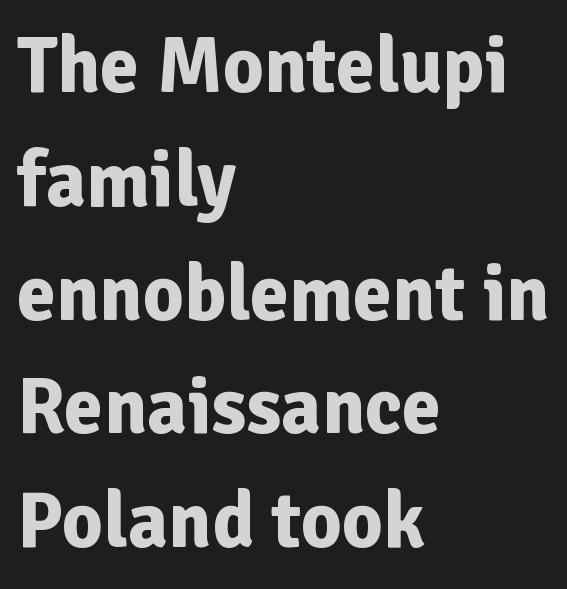
Horizontally, the lines are justified to the leading edge only. Italic: no, the glyphs are upright roman. Thick stems and heavy bowls — unmistakably bold. Spacing verdict: proportional, widths tailored to each character. Students, observe: this is what conventionally led text looks like. Lines of text with bare space underneath.
